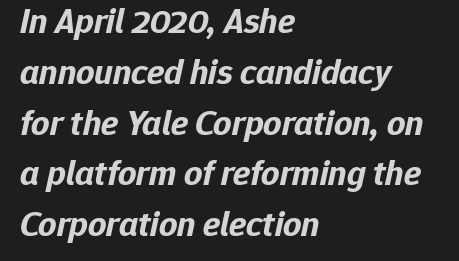
Q: Is the text bold? A: Yes.
Q: Is the text italic (slanted)? A: Yes, it leans right by about 12 degrees.
Q: Is the text underlined? A: No.
Q: How is the paragraph aligned? A: Left-aligned.
Q: Is the spacing between letters normal or unusually wide? A: Normal.
Q: Is the spacing between lines tight, normal or loose? A: Normal.
Q: Width (condensed, normal, or wide)? A: Normal.
Q: Stroke contrast? A: Low.
Q: x-height? A: Medium.
Q: Monospaced? A: No.
